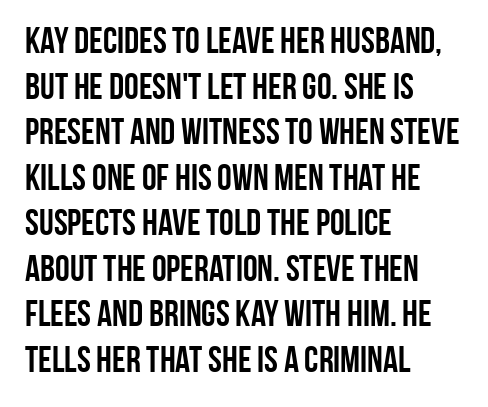
The image shows 37 px semibold, condensed sans-serif type, upright; set left-aligned, line spacing 1.23x, normal letter spacing, not underlined; low stroke contrast and a large x-height.
